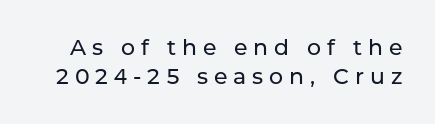
Q: Is the text bold? A: No.
Q: Is the text italic (slanted)? A: No, it is upright.
Q: Is the text underlined? A: No.
Q: Is the spacing between letters normal or unusually wide? A: Unusually wide.
Q: Is the spacing between lines tight, normal or loose? A: Normal.
